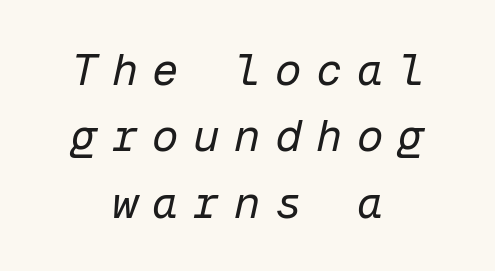
Q: Is the text bold? A: No.
Q: Is the text italic (slanted)? A: Yes, it leans right by about 12 degrees.
Q: Is the text underlined? A: No.
Q: How is the paragraph aligned? A: Centered.
Q: Is the spacing between letters normal or unusually wide? A: Unusually wide.
Q: Is the spacing between lines tight, normal or loose? A: Normal.
Q: Width (condensed, normal, or wide)? A: Normal.
Q: Stroke contrast? A: Low.
Q: x-height? A: Medium.
Q: Monospaced? A: Yes.
